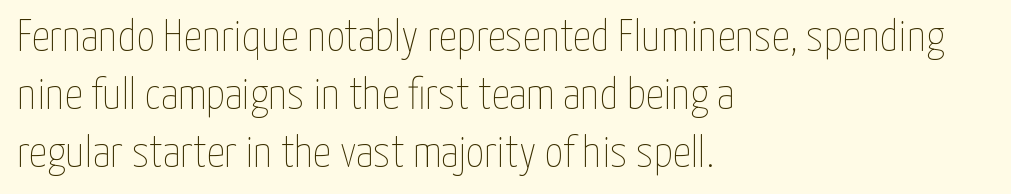
Here the glyphs are tracked normally, forming tight word shapes. Heft: none added — not bold. Interline gaps are of average width in this sample. The rendering uses natural spacing where letterforms have individual widths.
